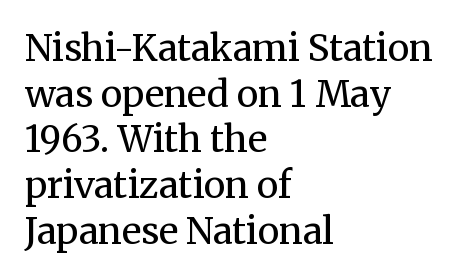
Q: Is the text bold? A: No.
Q: Is the text italic (slanted)? A: No, it is upright.
Q: Is the typeface a serif or a sans-serif typeface? A: Serif.
Q: Is the text underlined? A: No.
Q: How is the paragraph aligned? A: Left-aligned.
Q: Is the spacing between letters normal or unusually wide? A: Normal.
Q: Is the spacing between lines tight, normal or loose? A: Normal.
Q: Width (condensed, normal, or wide)? A: Normal.
Q: Stroke contrast? A: Medium.
Q: x-height? A: Medium.
Q: Monospaced? A: No.
